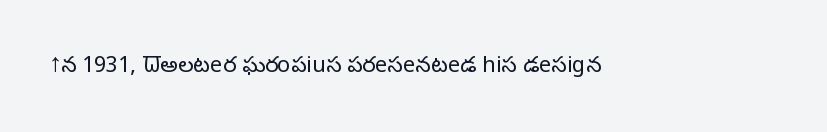
Q: Is the text bold? A: No.
Q: Is the text italic (slanted)? A: No, it is upright.
Q: Is the text underlined? A: No.
Q: Is the spacing between letters normal or unusually wide? A: Normal.
